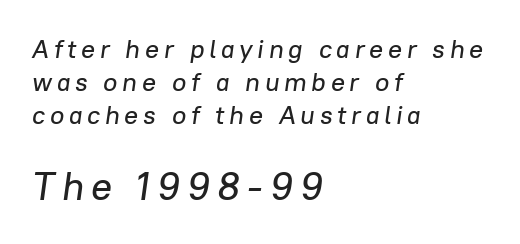
Q: Is the text italic (slanted)? A: Yes, it leans right by about 8 degrees.
Q: Is the text underlined? A: No.
Q: How is the paragraph aligned? A: Left-aligned.
Q: Is the spacing between lines tight, normal or loose? A: Normal.
Q: Which block of text is set in a larger size, the first (top) or the second (bottom)? A: The second (bottom) one.
Q: Width (condensed, normal, or wide)? A: Normal.
Q: Stroke contrast? A: Low.
Q: x-height? A: Medium.
Q: Monospaced? A: No.
